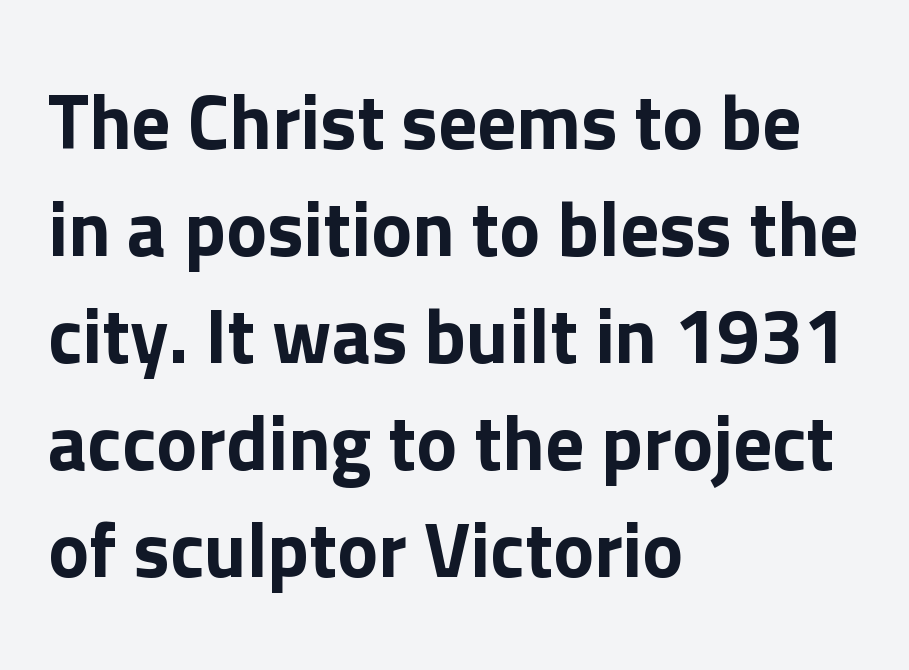
{"serif": "no", "italic": "no", "width": "normal", "stroke_contrast": "low", "x_height": "medium", "monospaced": "no", "underline": "no", "align": "left", "line_spacing": "normal", "line_spacing_ratio": 1.39, "letter_spacing": "normal", "letter_spacing_em": 0.0, "glyph_px": 77}
